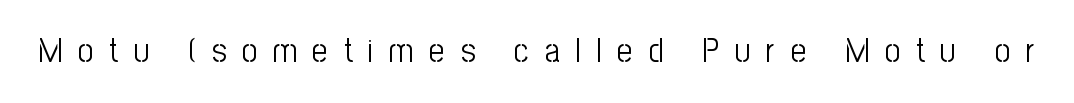
The image shows 34 px light, condensed sans-serif type, upright; set unusually wide letter spacing (+0.46 em), not underlined; low stroke contrast and a medium x-height.
